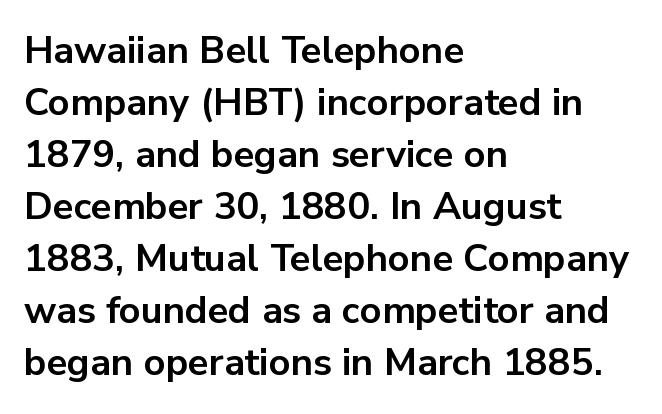
Q: Is the text bold? A: Yes.
Q: Is the text italic (slanted)? A: No, it is upright.
Q: Is the typeface a serif or a sans-serif typeface? A: Sans-serif.
Q: Is the text underlined? A: No.
Q: How is the paragraph aligned? A: Left-aligned.
Q: Is the spacing between letters normal or unusually wide? A: Normal.
Q: Is the spacing between lines tight, normal or loose? A: Normal.
Q: Width (condensed, normal, or wide)? A: Normal.
Q: Stroke contrast? A: Low.
Q: x-height? A: Medium.
Q: Monospaced? A: No.
